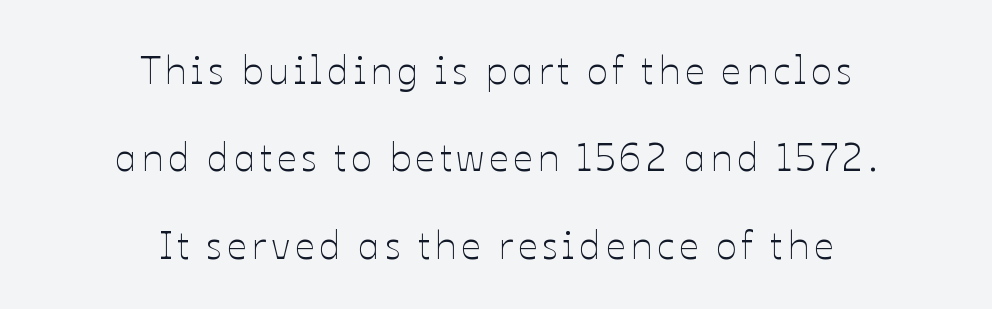
The image shows 39 px thin type, upright; set centered, loose line spacing (2.24x), not underlined; low stroke contrast and a medium x-height.
